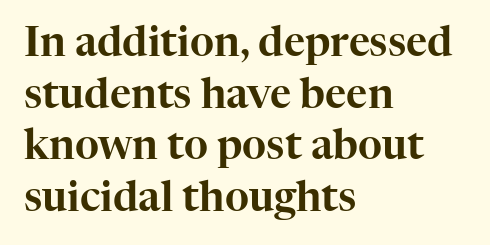
These lines stack with their left ends in a neat column. Vertically, the passage feels balanced, rows spaced as you'd expect. Do the letters lean? They stand straight. The face used here is seriffed, in the tradition of book romans.
